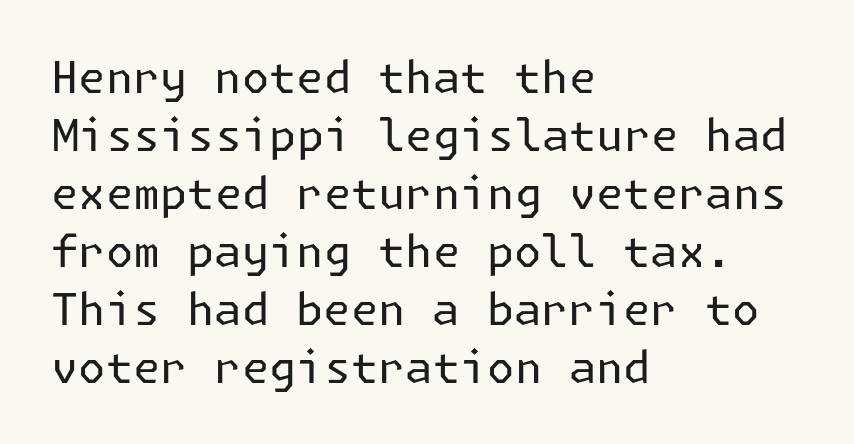
The image shows 44 px regular-weight sans-serif type, upright; set left-aligned, normal line spacing (1.32x), normal letter spacing, not underlined; low stroke contrast and a medium x-height.
